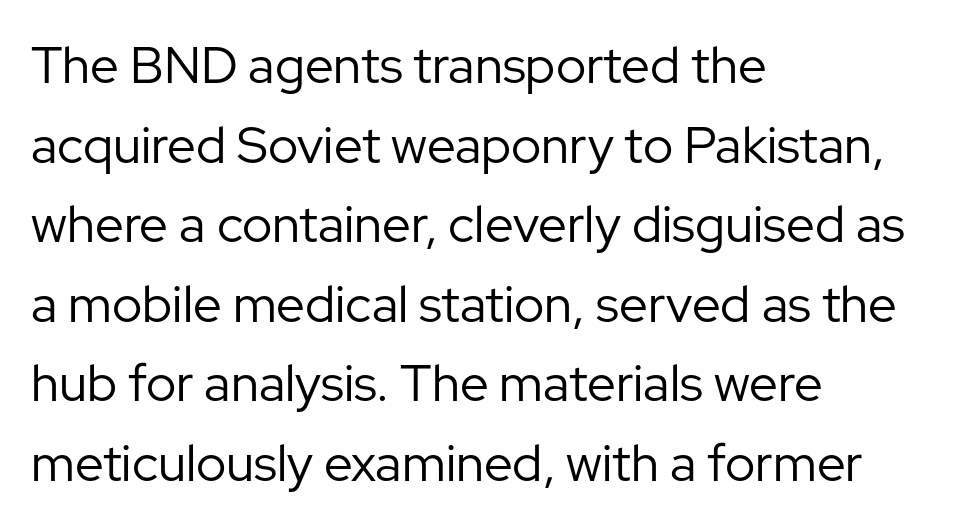
The image shows 51 px regular-weight sans-serif type, upright; set left-aligned, normal line spacing (1.56x), normal letter spacing, not underlined; low stroke contrast and a medium x-height.
